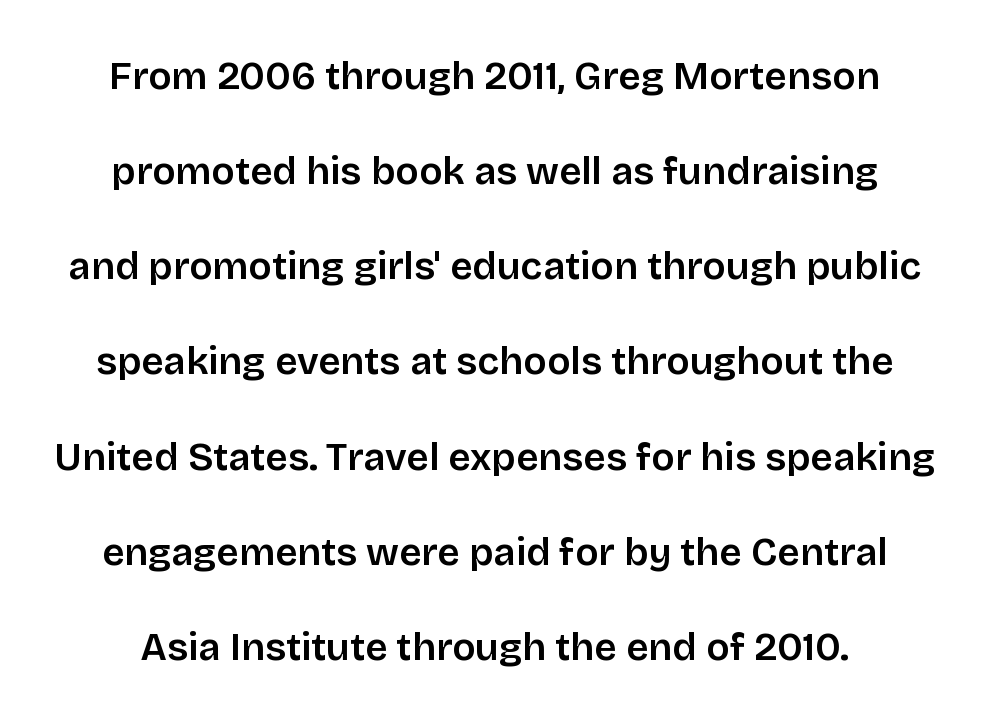
The image shows 39 px sans-serif type, upright; set loose line spacing (2.44x), normal letter spacing, not underlined; low stroke contrast and a large x-height.
